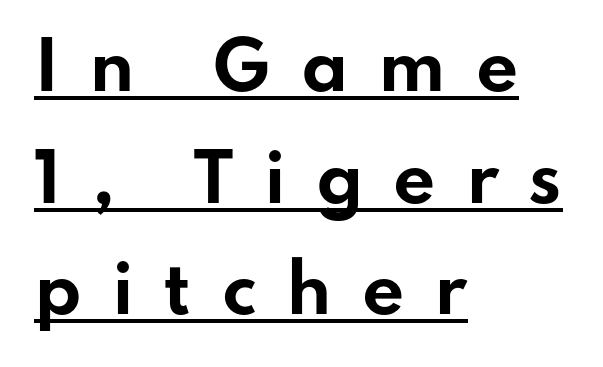
{"serif": "no", "italic": "no", "bold": "yes", "weight": "bold", "width": "wide", "stroke_contrast": "low", "x_height": "small", "monospaced": "no", "underline": "yes", "align": "left", "line_spacing": "normal", "line_spacing_ratio": 1.69, "letter_spacing": "wide", "letter_spacing_em": 0.45, "glyph_px": 66}
